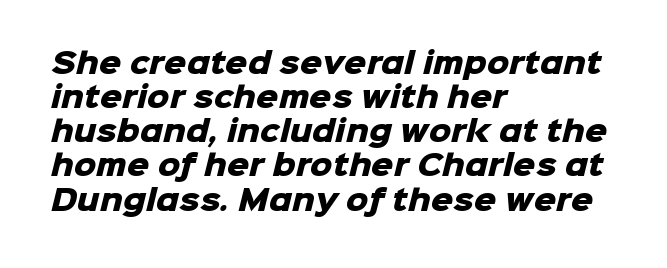
Q: Is the text bold? A: Yes.
Q: Is the typeface a serif or a sans-serif typeface? A: Sans-serif.
Q: Is the text underlined? A: No.
Q: How is the paragraph aligned? A: Left-aligned.
Q: Is the spacing between letters normal or unusually wide? A: Normal.
Q: Width (condensed, normal, or wide)? A: Normal.
Q: Stroke contrast? A: Low.
Q: x-height? A: Medium.
Q: Monospaced? A: No.
